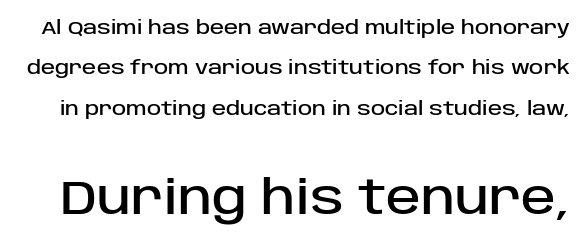
{"serif": "no", "italic": "no", "width": "normal", "stroke_contrast": "low", "x_height": "large", "monospaced": "no", "underline": "no", "line_spacing": "loose", "line_spacing_ratio": 2.12, "letter_spacing": "normal", "letter_spacing_em": 0.0, "larger_block": "second", "size_ratio": 2.47, "glyph_px": 47}
